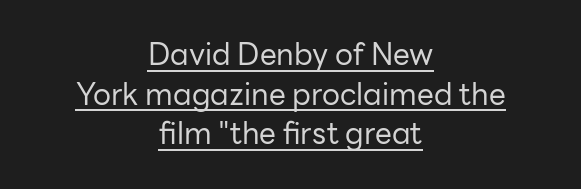
The image shows 30 px regular-weight sans-serif type, upright; set centered, normal line spacing (1.32x), normal letter spacing, underlined; low stroke contrast and a medium x-height.
